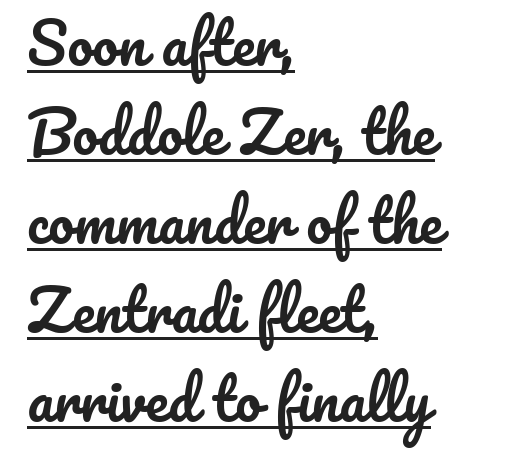
{"width": "normal", "stroke_contrast": "low", "x_height": "small", "monospaced": "no", "underline": "yes", "align": "left", "line_spacing": "normal", "line_spacing_ratio": 1.56, "letter_spacing": "normal", "letter_spacing_em": 0.0, "glyph_px": 57}
